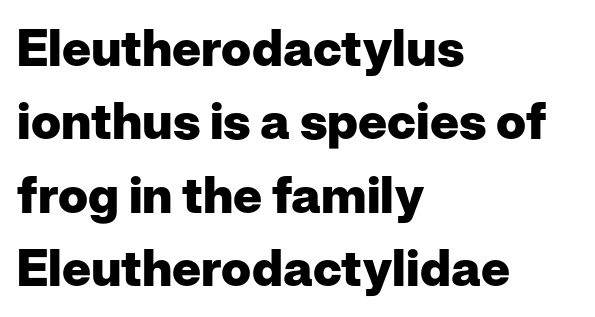
Q: Is the text bold? A: Yes.
Q: Is the text italic (slanted)? A: No, it is upright.
Q: Is the typeface a serif or a sans-serif typeface? A: Sans-serif.
Q: Is the text underlined? A: No.
Q: How is the paragraph aligned? A: Left-aligned.
Q: Is the spacing between letters normal or unusually wide? A: Normal.
Q: Is the spacing between lines tight, normal or loose? A: Normal.
Q: Width (condensed, normal, or wide)? A: Normal.
Q: Stroke contrast? A: Low.
Q: x-height? A: Medium.
Q: Monospaced? A: No.
